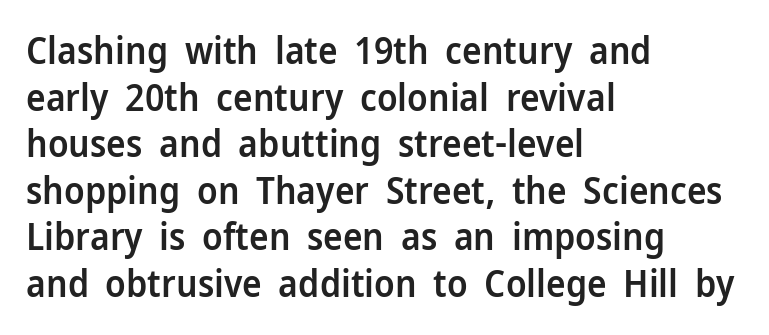
{"serif": "no", "italic": "no", "bold": "semi", "weight": "semibold", "width": "normal", "stroke_contrast": "low", "x_height": "medium", "monospaced": "no", "underline": "no", "align": "left", "line_spacing": "normal", "line_spacing_ratio": 1.26, "letter_spacing": "normal", "letter_spacing_em": 0.0, "glyph_px": 37}
